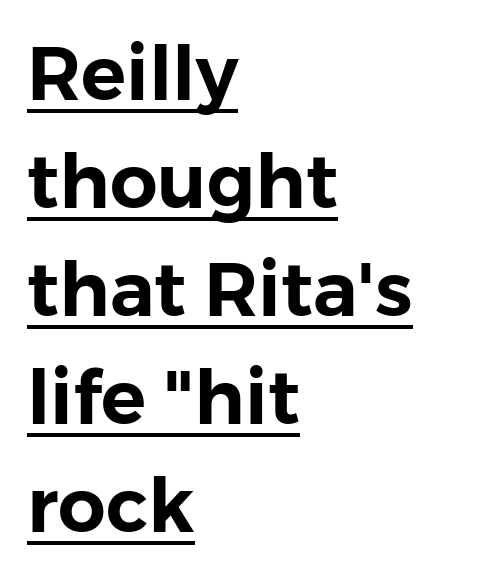
{"serif": "no", "italic": "no", "width": "normal", "stroke_contrast": "low", "x_height": "medium", "monospaced": "no", "underline": "yes", "align": "left", "line_spacing": "normal", "line_spacing_ratio": 1.44, "letter_spacing": "normal", "letter_spacing_em": 0.0, "glyph_px": 75}
